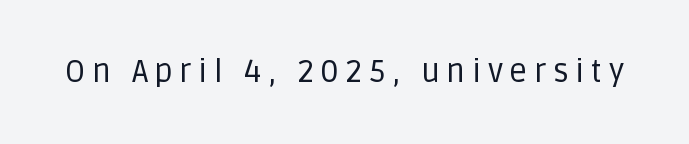
The image shows 32 px regular-weight sans-serif type, upright; set unusually wide letter spacing (+0.2 em), not underlined; low stroke contrast and a large x-height.
